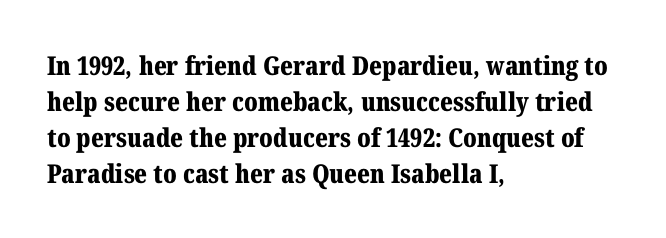
Q: Is the text bold? A: Yes.
Q: Is the text italic (slanted)? A: No, it is upright.
Q: Is the text underlined? A: No.
Q: How is the paragraph aligned? A: Left-aligned.
Q: Is the spacing between letters normal or unusually wide? A: Normal.
Q: Is the spacing between lines tight, normal or loose? A: Normal.
